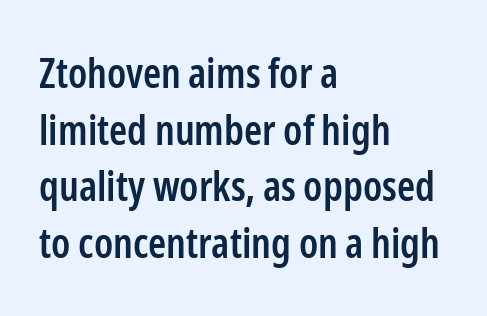
Think of a printed novel: that variable character pitch is what you see here. Honestly, there is no underline to notice here at all. The characters display no serif detailing; their extremities are plain. These lines are set flush left with a ragged right edge. This is roman type, the default non-slanted kind. Horizontal bands of white between lines are of average thickness.
